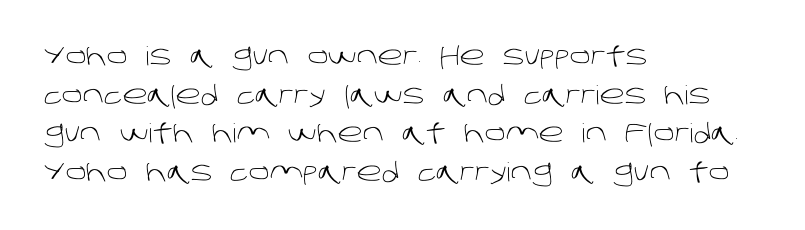
Q: Is the text bold? A: No.
Q: Is the text underlined? A: No.
Q: How is the paragraph aligned? A: Left-aligned.
Q: Is the spacing between letters normal or unusually wide? A: Normal.
Q: Is the spacing between lines tight, normal or loose? A: Normal.
